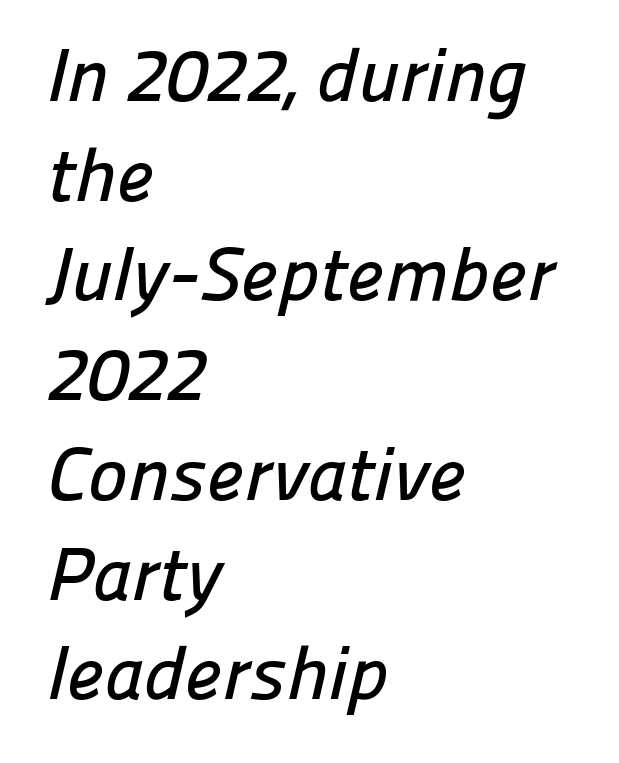
The image shows 75 px sans-serif type; set left-aligned, normal line spacing (1.33x), normal letter spacing, not underlined; low stroke contrast and a medium x-height.
